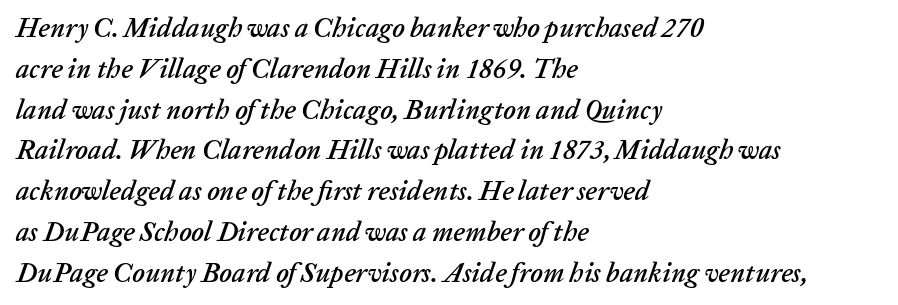
{"italic": "yes", "lean": "right", "slant_degrees": 20, "underline": "no", "align": "left", "line_spacing": "normal", "line_spacing_ratio": 1.51, "letter_spacing": "normal", "letter_spacing_em": 0.0, "glyph_px": 27}
